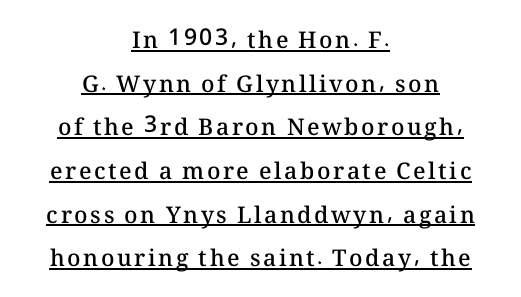
Typographic density is moderately raised because the face is semibold. The face used here appears with an underline applied. Where is the straight margin? There isn't one; the lines are centered. The lettering holds an erect, upright posture throughout.
